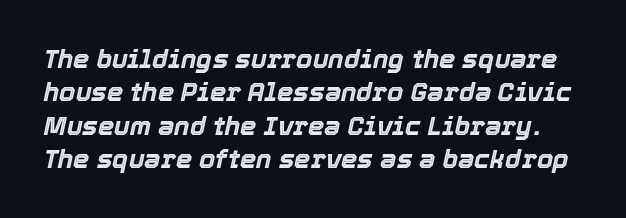
{"italic": "yes", "lean": "right", "slant_degrees": 12, "underline": "no", "line_spacing": "normal", "line_spacing_ratio": 1.28, "letter_spacing": "normal", "letter_spacing_em": 0.0, "glyph_px": 26}
